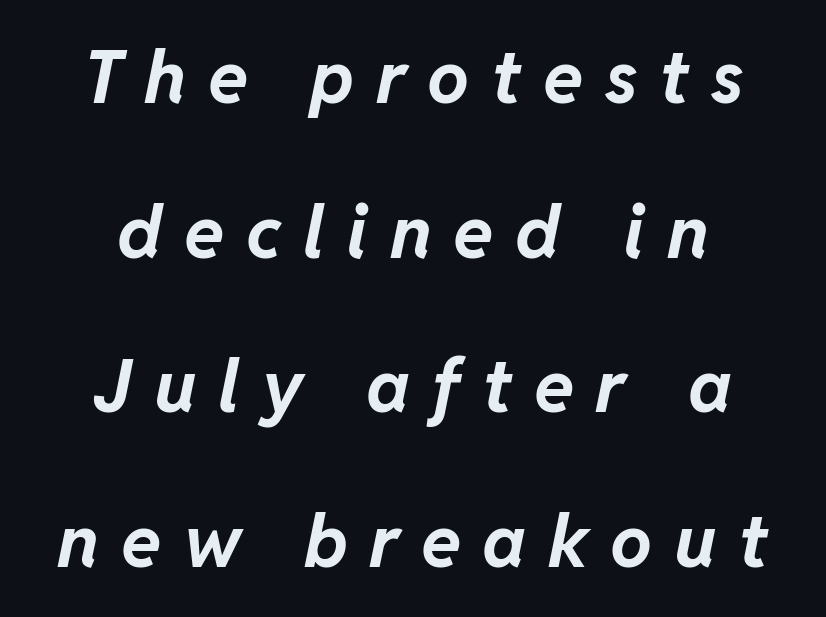
{"italic": "yes", "lean": "right", "slant_degrees": 11, "bold": "yes", "weight": "bold", "width": "normal", "stroke_contrast": "low", "x_height": "medium", "monospaced": "no", "underline": "no", "align": "center", "line_spacing": "loose", "line_spacing_ratio": 2.09, "letter_spacing": "wide", "letter_spacing_em": 0.29, "glyph_px": 74}
